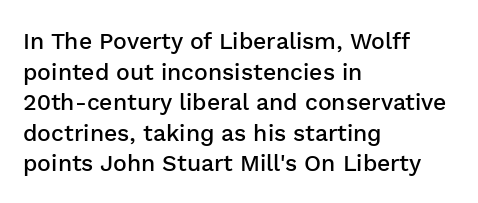
The image shows 23 px text type, upright; set left-aligned, normal line spacing (1.33x), normal letter spacing, not underlined.
